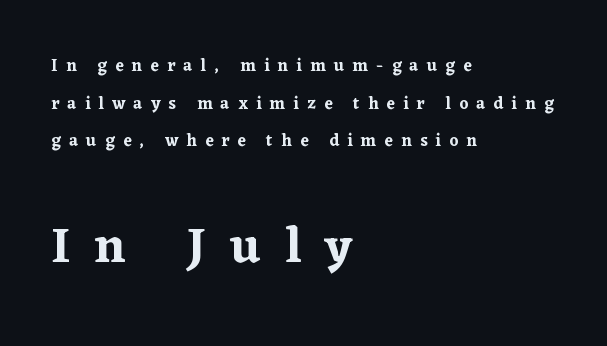
Q: Is the text italic (slanted)? A: No, it is upright.
Q: Is the typeface a serif or a sans-serif typeface? A: Serif.
Q: Is the text underlined? A: No.
Q: How is the paragraph aligned? A: Left-aligned.
Q: Is the spacing between letters normal or unusually wide? A: Unusually wide.
Q: Is the spacing between lines tight, normal or loose? A: Loose.
Q: Which block of text is set in a larger size, the first (top) or the second (bottom)? A: The second (bottom) one.
Q: Width (condensed, normal, or wide)? A: Normal.
Q: Stroke contrast? A: Low.
Q: x-height? A: Medium.
Q: Monospaced? A: No.
